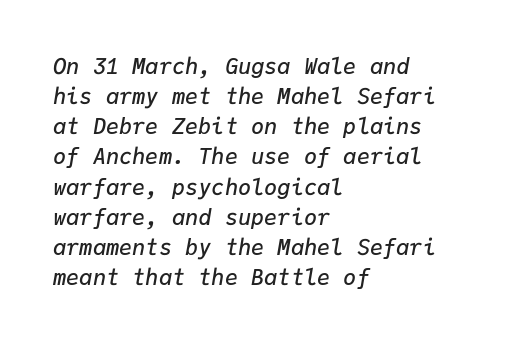
A typesetter would mark this as italic. Baseline-to-baseline distance is the conventional proportion of letter height. This sample uses plain, unmodified letter spacing. Does the weight exceed regular? Yes, but only to semibold. The setting favours the left margin, as ordinary paragraphs usually do.
